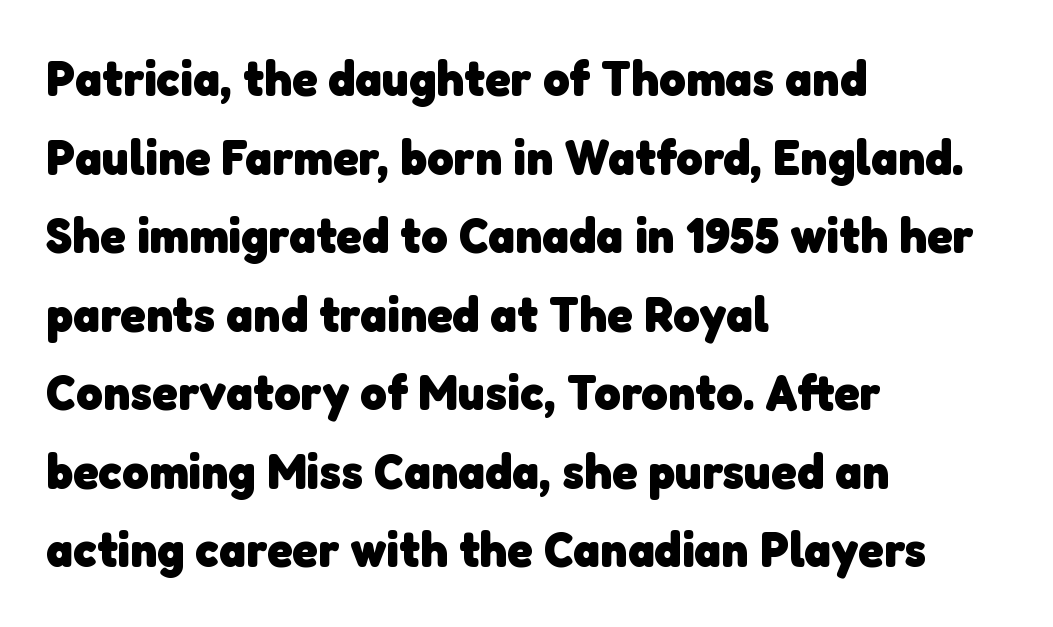
Q: Is the text bold? A: Yes.
Q: Is the typeface a serif or a sans-serif typeface? A: Sans-serif.
Q: Is the text underlined? A: No.
Q: How is the paragraph aligned? A: Left-aligned.
Q: Is the spacing between letters normal or unusually wide? A: Normal.
Q: Is the spacing between lines tight, normal or loose? A: Normal.
Q: Width (condensed, normal, or wide)? A: Normal.
Q: Stroke contrast? A: Low.
Q: x-height? A: Medium.
Q: Monospaced? A: No.
